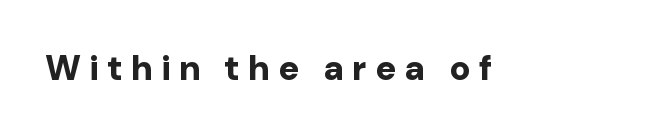
Q: Is the text bold? A: Yes.
Q: Is the text italic (slanted)? A: No, it is upright.
Q: Is the typeface a serif or a sans-serif typeface? A: Sans-serif.
Q: Is the text underlined? A: No.
Q: Is the spacing between letters normal or unusually wide? A: Unusually wide.
Q: Width (condensed, normal, or wide)? A: Normal.
Q: Stroke contrast? A: Low.
Q: x-height? A: Medium.
Q: Monospaced? A: No.
